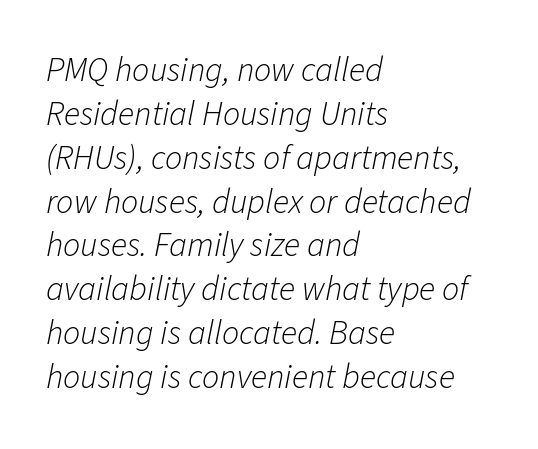
There is no visible air inserted between adjacent glyphs. The string is rendered with underlining switched off. The setting favours the left margin, as ordinary paragraphs usually do. The typesetting does not lean heavy: it is not bold. The whole block is typeset with a tilt. Varying glyph widths throughout — classic text-font behaviour.
